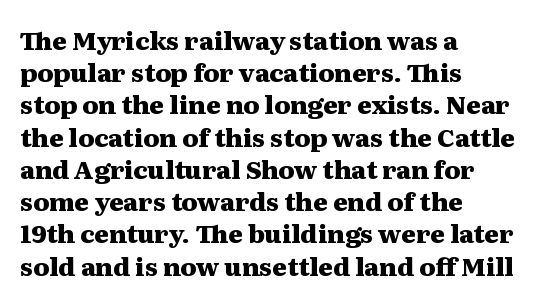
The lines sit at an ordinary, default distance from one another. Italic? Not at all — the glyphs are vertical. This rendering leaves character spacing at its baseline value. A student would call this left alignment; a typographer would say flush left, rag right.
